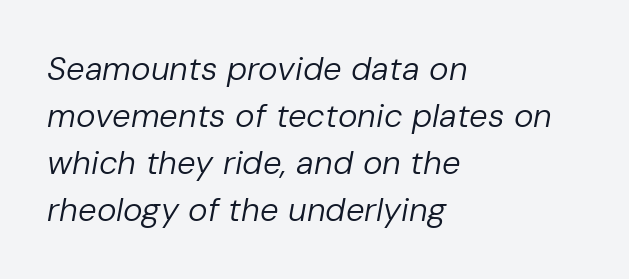
{"italic": "yes", "lean": "right", "slant_degrees": 10, "bold": "no", "weight": "regular", "width": "normal", "stroke_contrast": "low", "x_height": "medium", "monospaced": "no", "underline": "no", "align": "left", "line_spacing": "normal", "line_spacing_ratio": 1.42, "letter_spacing": "normal", "letter_spacing_em": 0.0, "glyph_px": 33}
